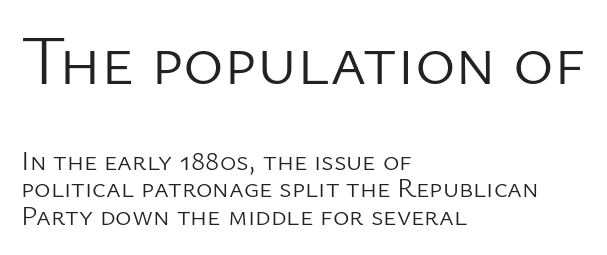
{"serif": "no", "italic": "no", "bold": "no", "weight": "light", "width": "normal", "stroke_contrast": "low", "x_height": "medium", "monospaced": "no", "underline": "no", "align": "left", "line_spacing": "tight", "line_spacing_ratio": 0.98, "letter_spacing": "normal", "letter_spacing_em": 0.0, "larger_block": "first", "size_ratio": 2.46, "glyph_px": 69}
